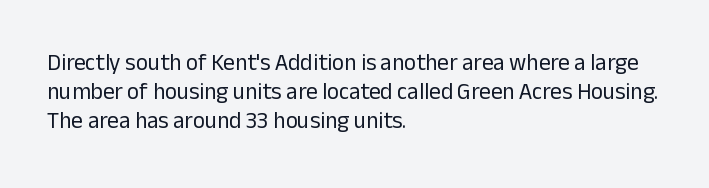
A typesetter would call this zero additional tracking. If you drew a line through each stem, it would be perfectly vertical. This block has exactly the height ordinary leading produces. Teacher's note: observe the even left margin — that is flush-left alignment. The area under the type is left untouched. This is not heavy type; no bold has been used.
